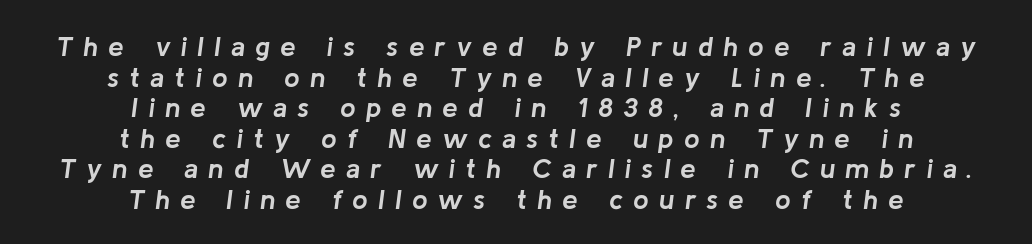
Q: Is the text bold? A: Yes.
Q: Is the text italic (slanted)? A: Yes, it leans right by about 8 degrees.
Q: Is the text underlined? A: No.
Q: How is the paragraph aligned? A: Centered.
Q: Is the spacing between letters normal or unusually wide? A: Unusually wide.
Q: Is the spacing between lines tight, normal or loose? A: Tight.
Q: Width (condensed, normal, or wide)? A: Normal.
Q: Stroke contrast? A: Low.
Q: x-height? A: Medium.
Q: Monospaced? A: No.
